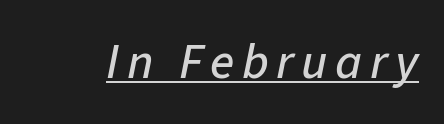
{"italic": "yes", "lean": "right", "slant_degrees": 11, "width": "normal", "stroke_contrast": "low", "x_height": "medium", "monospaced": "no", "underline": "yes", "glyph_px": 50}
